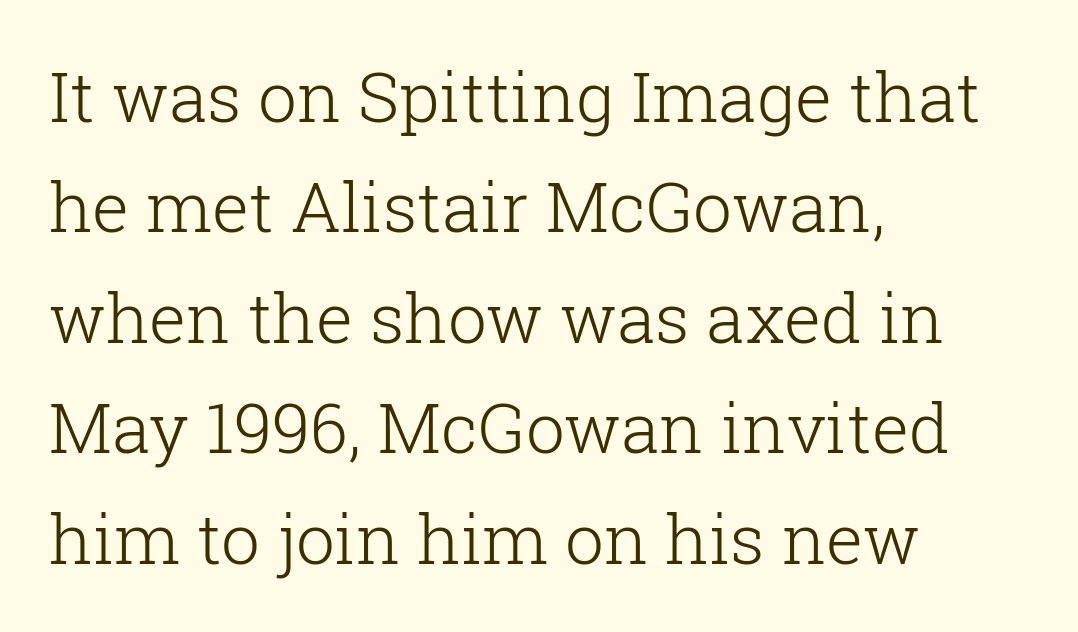
The rendering uses a moderate line-height, typical for paragraphs. Proportional: the letters do not fall into vertical columns. Posture: upright roman. Descender tails drop into unmarked territory.
